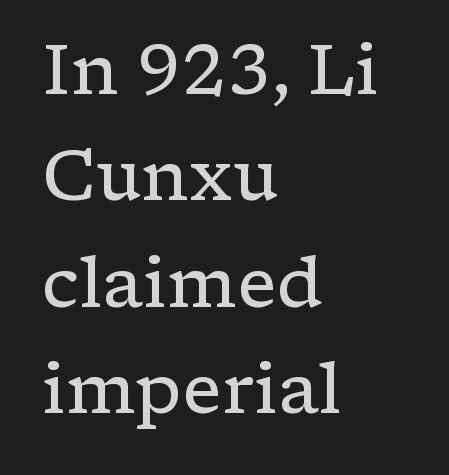
{"serif": "yes", "italic": "no", "bold": "no", "weight": "regular", "width": "wide", "stroke_contrast": "low", "x_height": "medium", "monospaced": "no", "underline": "no", "align": "left", "line_spacing": "normal", "line_spacing_ratio": 1.52, "letter_spacing": "normal", "letter_spacing_em": 0.0, "glyph_px": 70}
